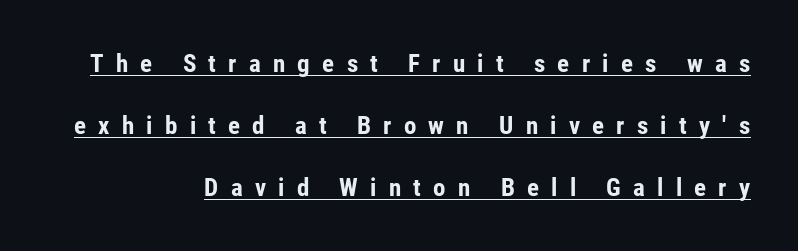
{"italic": "no", "bold": "yes", "underline": "yes", "align": "right", "line_spacing": "loose", "line_spacing_ratio": 2.48, "letter_spacing": "wide", "letter_spacing_em": 0.49, "glyph_px": 25}
